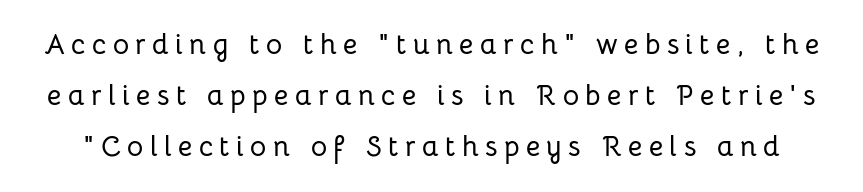
To sum up the face: it is a sans, with no serifs. In terms of posture, this sample is upright. Check under the words: just untouched page. Each word looks stretched out because of the extra space between its letters.
